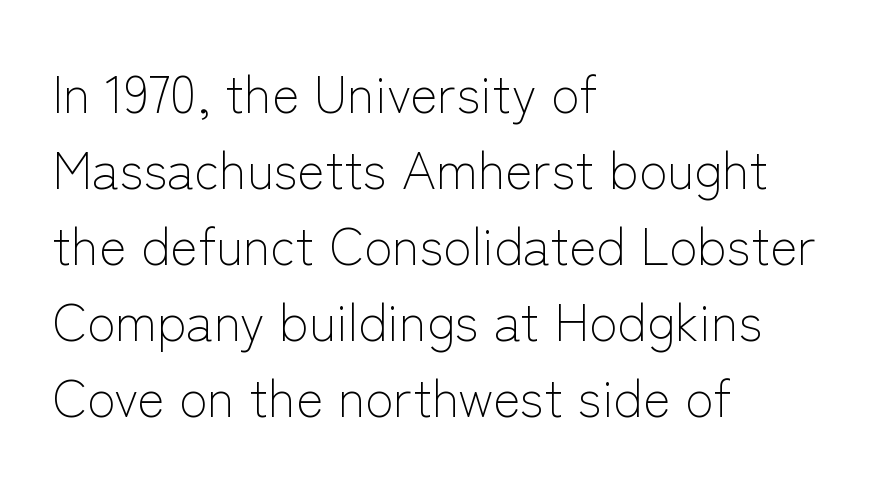
The typeface chosen for these lines omits serifs. No word sits above an underline. Do the characters align in a grid? No, the font is proportional. The block of text has a typical density, with ordinary space between rows.
